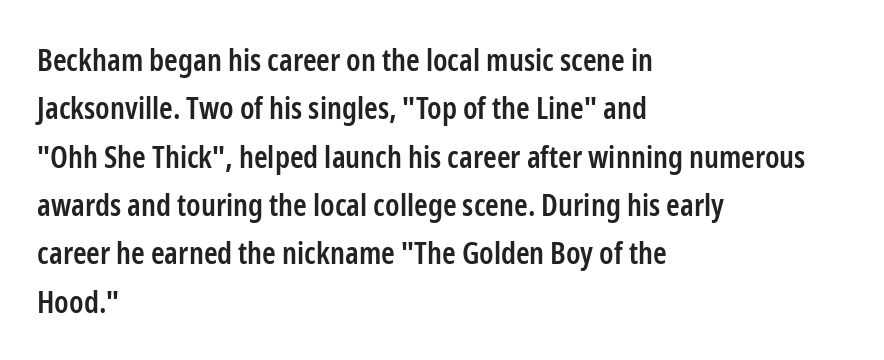
The image shows 31 px semibold, condensed sans-serif type, upright; set left-aligned, normal line spacing (1.56x), normal letter spacing, not underlined; low stroke contrast and a medium x-height.
